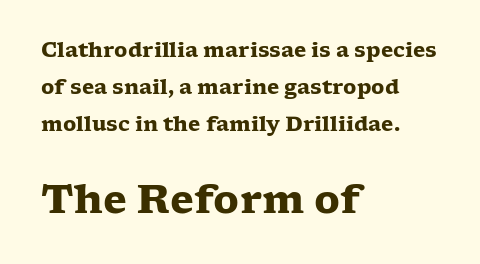
{"serif": "yes", "italic": "no", "bold": "yes", "weight": "heavy", "width": "wide", "stroke_contrast": "low", "x_height": "medium", "monospaced": "no", "underline": "no", "align": "left", "line_spacing_ratio": 1.84, "letter_spacing": "normal", "letter_spacing_em": 0.0, "larger_block": "second", "size_ratio": 1.95, "glyph_px": 39}
